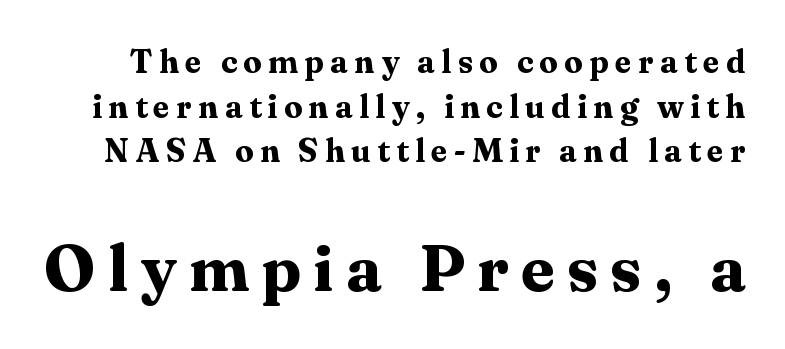
Whoever set this made the second block the dominant, larger element. The font is running at its bold setting. To sum up the face: it has serifs. Think of a printed novel: that variable character pitch is what you see here. The words here are not underlined. This sample uses an upright cut, with every glyph sitting square on the baseline.
